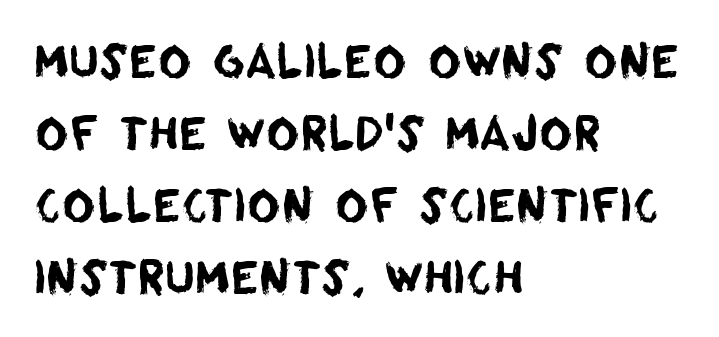
The image shows 45 px sans-serif type; set left-aligned, normal line spacing (1.6x), normal letter spacing, not underlined; low stroke contrast and a large x-height.
